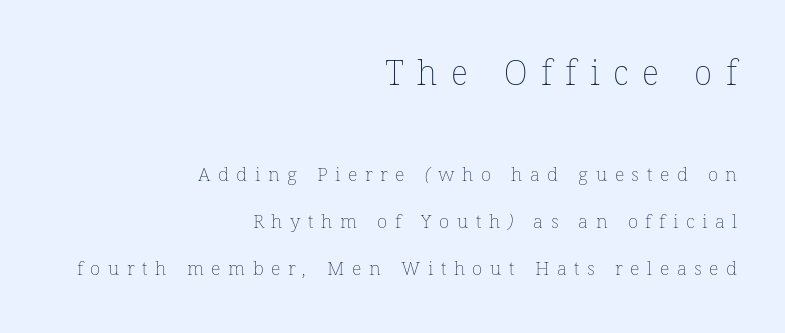
The face used here is rendered with a markedly widened letterfit. Students, observe: this is what heavily led, spacious text looks like. No extra ink here — the face is not bold. Check under the words: just untouched page. The rendering uses natural spacing where letterforms have individual widths.
